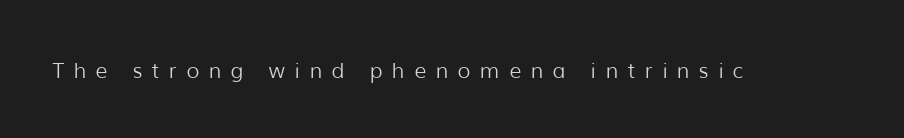
The image shows 21 px text type, upright; set unusually wide letter spacing (+0.45 em), not underlined.
